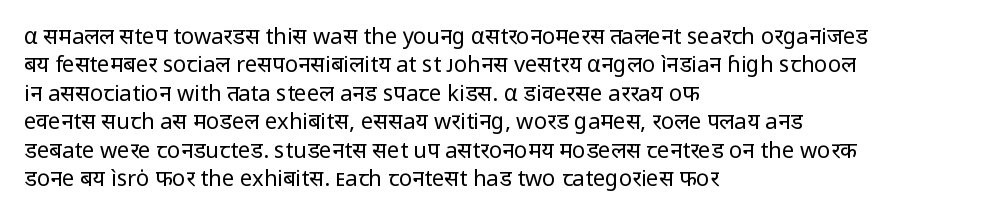
Rule under the text: the space is simply empty. Honestly, the letter spacing is just normal — you wouldn't notice it. The font's upright variant was chosen for this text. The strokes are not fattened; the text isn't bold. Layout note: lines flush left. The designer left line spacing at the default.
